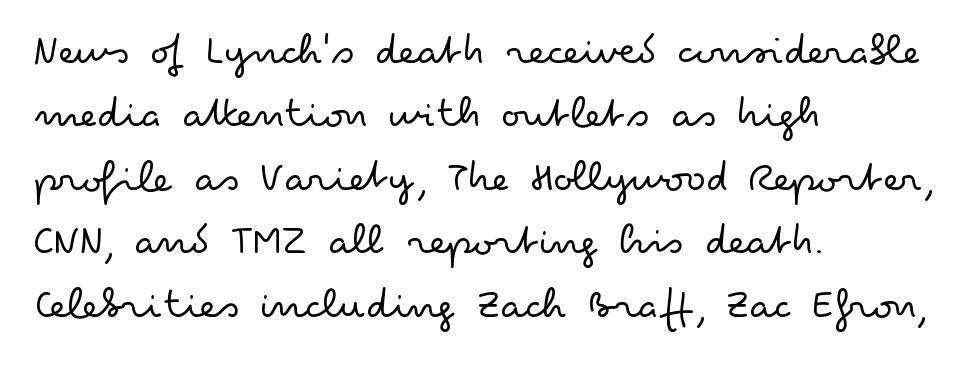
The image shows 45 px light, wide sans-serif type, upright; set left-aligned, normal line spacing (1.41x), normal letter spacing, not underlined; low stroke contrast and a small x-height.
